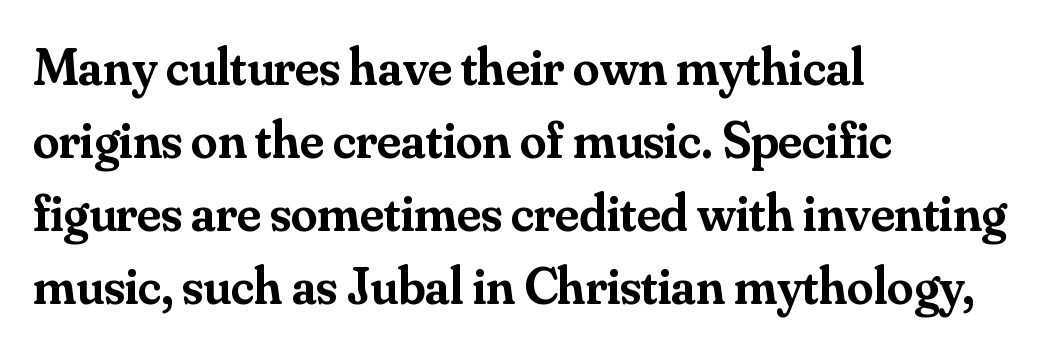
The letterforms sit shoulder to shoulder at normal distance. The lines in this sample share a left origin and differ only in where they stop. Decoration check: the copy has no underline. The letters stand upright; this is a roman face. Compared with an ordinary text face, these strokes are moderately heavier — a semibold.
